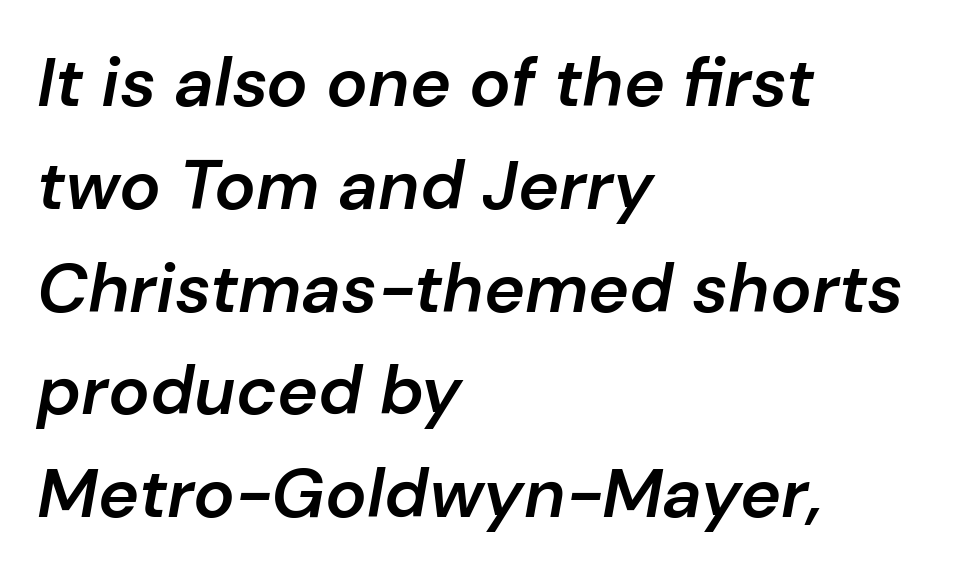
The image shows 69 px semibold type, italic (leaning right); set left-aligned, normal line spacing (1.49x), normal letter spacing, not underlined; low stroke contrast and a medium x-height.
